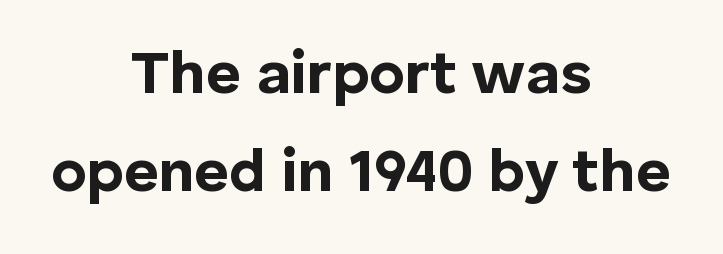
{"serif": "no", "italic": "no", "bold": "yes", "weight": "bold", "width": "normal", "stroke_contrast": "low", "x_height": "medium", "monospaced": "no", "underline": "no", "align": "center", "line_spacing": "normal", "line_spacing_ratio": 1.64, "letter_spacing": "normal", "letter_spacing_em": 0.0, "glyph_px": 60}
